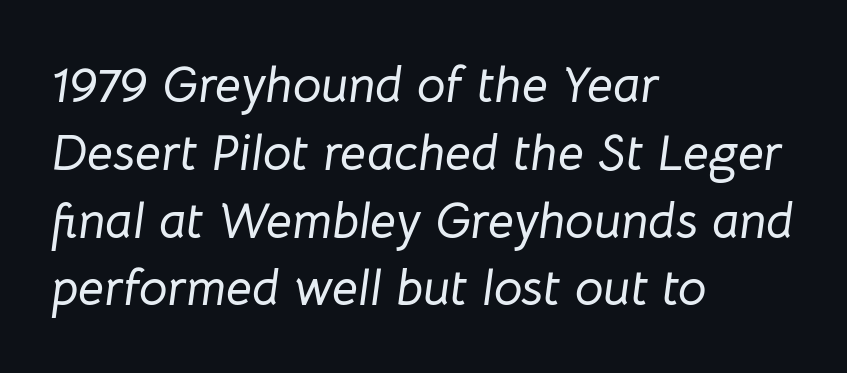
Q: Is the text italic (slanted)? A: Yes, it leans right by about 8 degrees.
Q: Is the text underlined? A: No.
Q: How is the paragraph aligned? A: Left-aligned.
Q: Is the spacing between letters normal or unusually wide? A: Normal.
Q: Is the spacing between lines tight, normal or loose? A: Normal.
Q: Width (condensed, normal, or wide)? A: Normal.
Q: Stroke contrast? A: Low.
Q: x-height? A: Medium.
Q: Monospaced? A: No.
